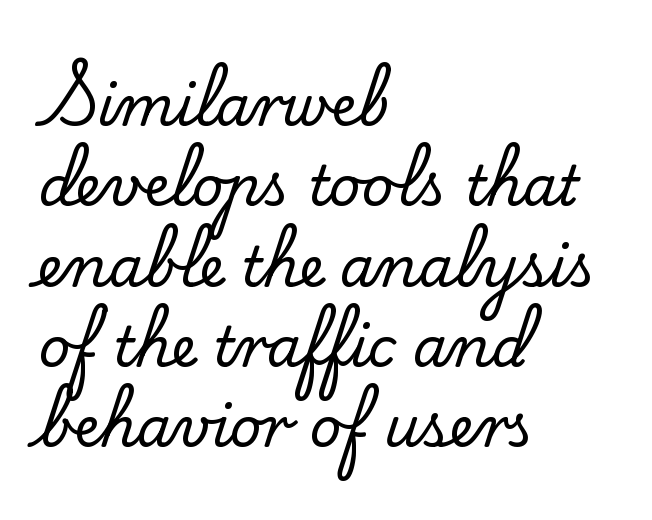
The glyphs are unaccompanied by any horizontal stroke below them. These lines are rendered in a variable-pitch font. The compositor pushed each line to the left boundary.
